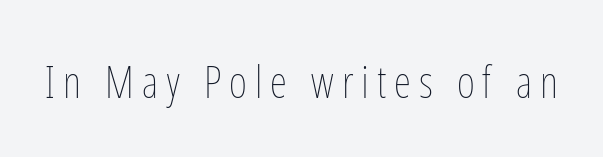
Unbolded letterforms with no extra heft. Posture: straight, roman, zero tilt. Quick note: underline off. This sample has the flowing, uneven cadence of proportional lettering.
